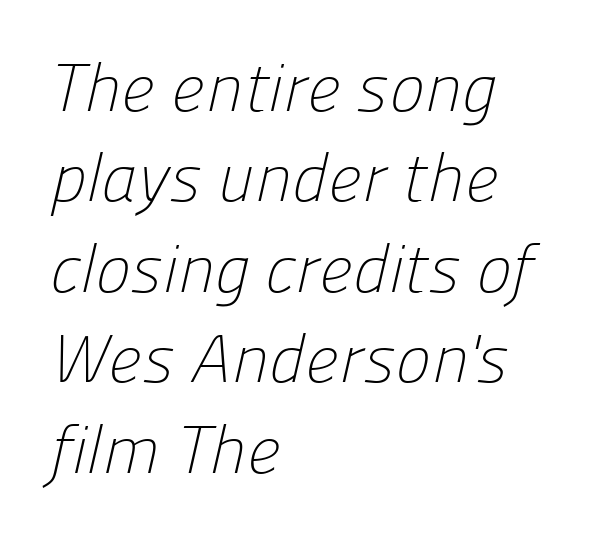
{"serif": "no", "bold": "no", "weight": "light", "width": "normal", "stroke_contrast": "low", "x_height": "medium", "monospaced": "no", "underline": "no", "align": "left", "line_spacing": "normal", "line_spacing_ratio": 1.35, "letter_spacing": "normal", "letter_spacing_em": 0.0, "glyph_px": 67}
